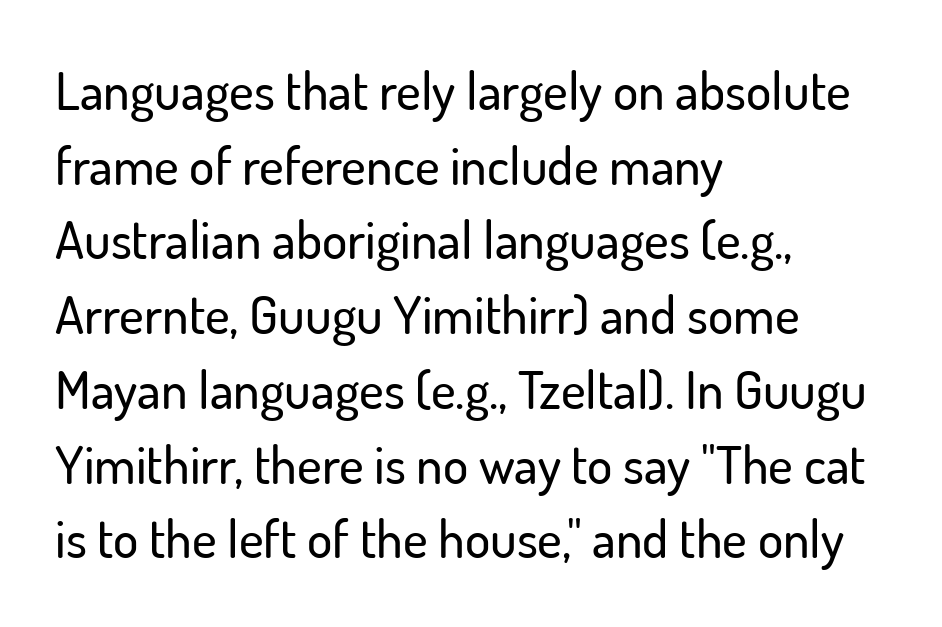
The image shows 53 px sans-serif type, upright; set left-aligned, normal line spacing (1.41x), normal letter spacing, not underlined; low stroke contrast and a small x-height.
